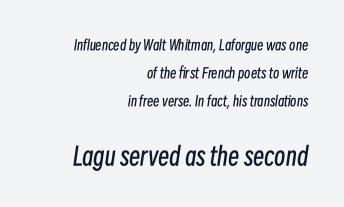
The designer gave the closing block more size than the opening block. Does the leading feel generous? Absolutely, it's lavish. Stems here are at most as thick as an everyday book face. A typesetter would mark this as italic. Descenders are the only things crossing below the line.
